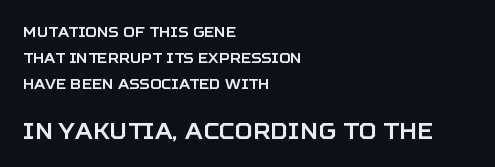
The image shows 22 px text type, upright; set left-aligned, line spacing 1.84x, normal letter spacing, not underlined; the second (bottom) block is 1.57x larger.
